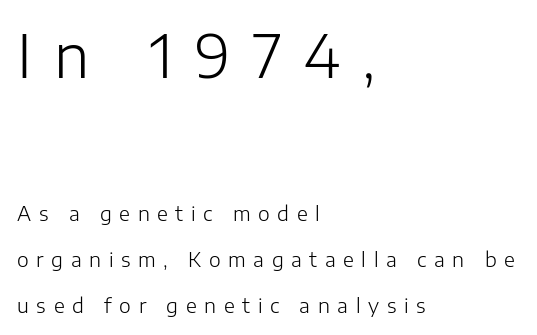
The rendering anchors every line to the left-hand side. Weight: in the light-to-regular range. The type family on display is of the sans-serif kind. The specimen omits any rule beneath the text block's lines. You could not count columns in this text — the font is proportionally spaced.
